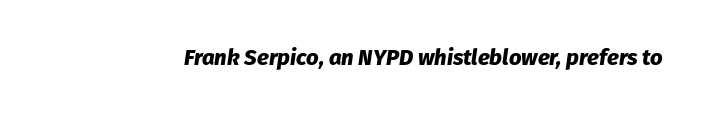
The image shows 22 px bold type, italic (leaning right); set normal letter spacing, not underlined.
